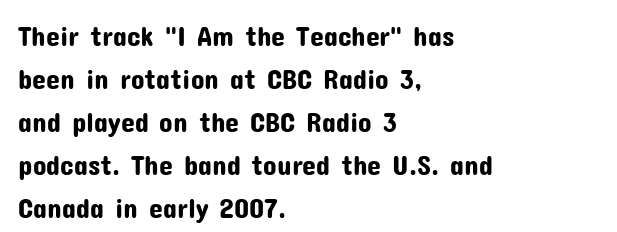
{"serif": "no", "italic": "no", "width": "normal", "stroke_contrast": "low", "x_height": "medium", "monospaced": "no", "underline": "no", "align": "left", "line_spacing": "normal", "line_spacing_ratio": 1.54, "letter_spacing": "normal", "letter_spacing_em": 0.0, "glyph_px": 28}
